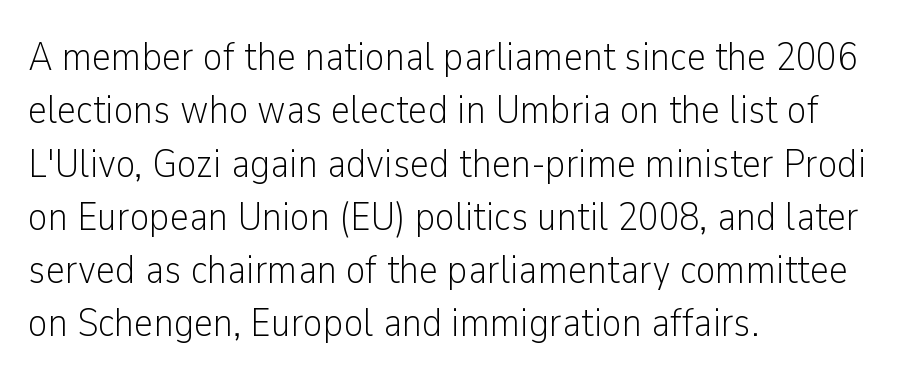
The image shows 41 px light, condensed sans-serif type, upright; set left-aligned, normal line spacing (1.3x), normal letter spacing, not underlined; low stroke contrast and a medium x-height.
